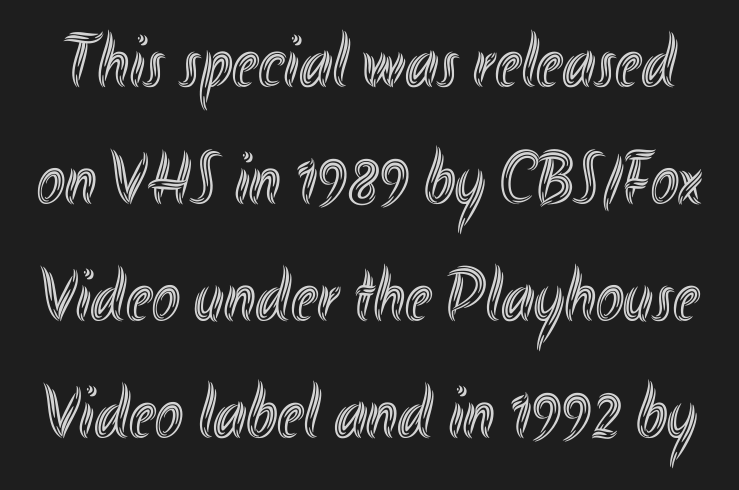
{"width": "condensed", "x_height": "small", "monospaced": "no", "underline": "no", "line_spacing": "normal", "line_spacing_ratio": 1.56, "letter_spacing": "normal", "letter_spacing_em": 0.0, "glyph_px": 75}
